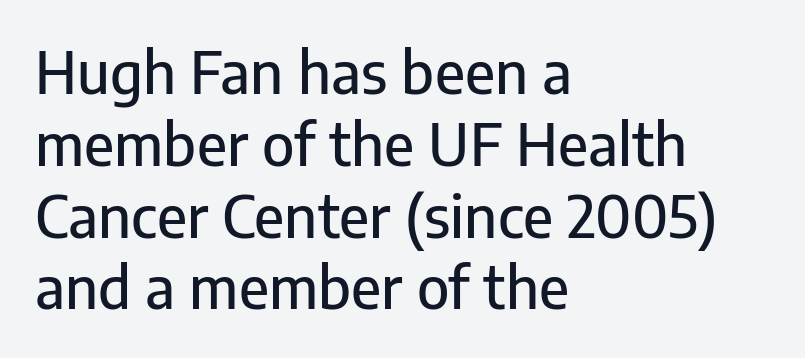
{"serif": "no", "italic": "no", "width": "normal", "stroke_contrast": "low", "x_height": "medium", "monospaced": "no", "underline": "no", "align": "left", "line_spacing": "normal", "line_spacing_ratio": 1.26, "letter_spacing": "normal", "letter_spacing_em": 0.0, "glyph_px": 57}
